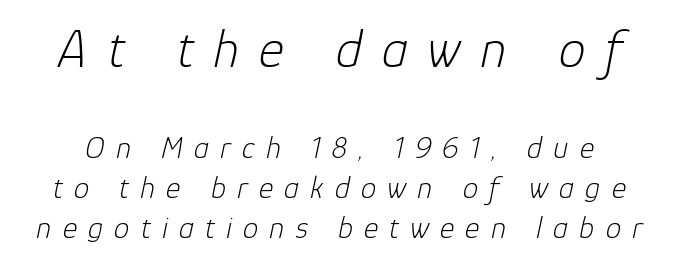
Designer's note — italics engaged. The weight would be labelled regular, book, light, or lighter still. Tracking value appears strongly positive — letters spread wide. Underline: absent. Here the designer chose a conventional face with non-uniform glyph widths.
